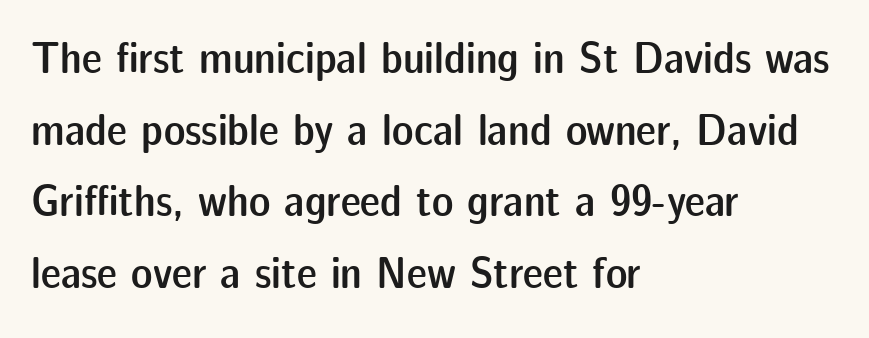
The letters stand upright; this is a roman face. Compared with a centered layout, this one pins lines to the left instead. The face used here is a semibold: visibly heavier than regular, lighter than bold. Examine the stroke ends and you'll find no serifs.
